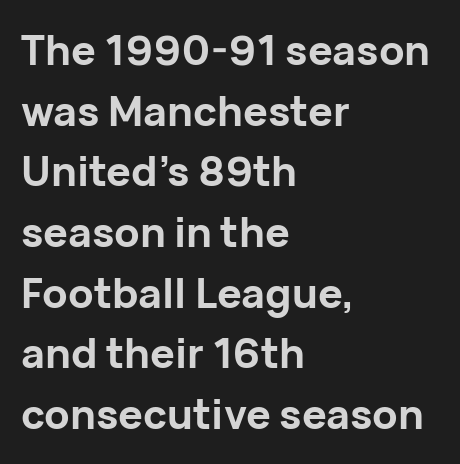
Q: Is the text bold? A: Yes.
Q: Is the text italic (slanted)? A: No, it is upright.
Q: Is the typeface a serif or a sans-serif typeface? A: Sans-serif.
Q: Is the text underlined? A: No.
Q: How is the paragraph aligned? A: Left-aligned.
Q: Is the spacing between letters normal or unusually wide? A: Normal.
Q: Is the spacing between lines tight, normal or loose? A: Normal.
Q: Width (condensed, normal, or wide)? A: Normal.
Q: Stroke contrast? A: Low.
Q: x-height? A: Medium.
Q: Monospaced? A: No.
